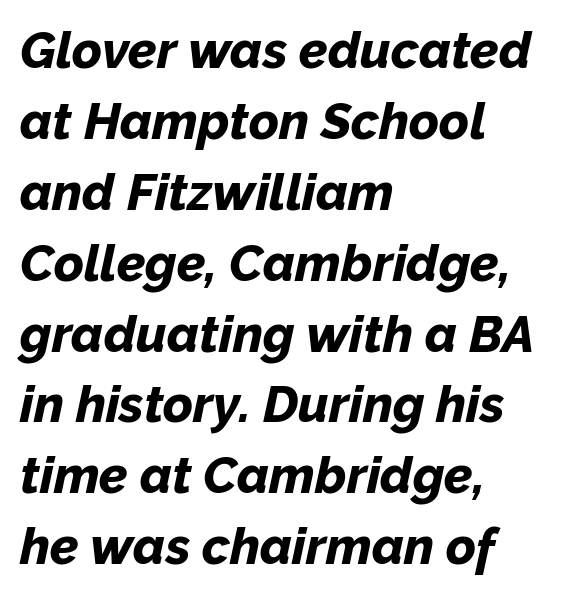
Q: Is the text bold? A: Yes.
Q: Is the text italic (slanted)? A: Yes, it leans right by about 12 degrees.
Q: Is the text underlined? A: No.
Q: How is the paragraph aligned? A: Left-aligned.
Q: Is the spacing between letters normal or unusually wide? A: Normal.
Q: Is the spacing between lines tight, normal or loose? A: Normal.
Q: Width (condensed, normal, or wide)? A: Normal.
Q: Stroke contrast? A: Low.
Q: x-height? A: Medium.
Q: Monospaced? A: No.
